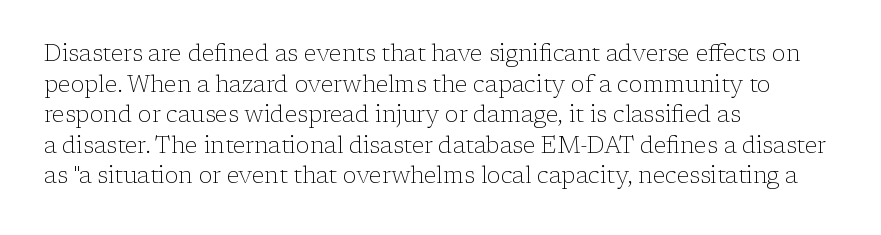
The image shows 23 px text type, upright; set left-aligned, normal line spacing (1.33x), normal letter spacing, not underlined.
